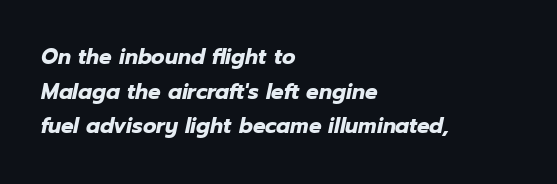
The image shows 21 px bold type, italic (leaning right); set left-aligned, normal line spacing (1.65x), normal letter spacing, not underlined.
